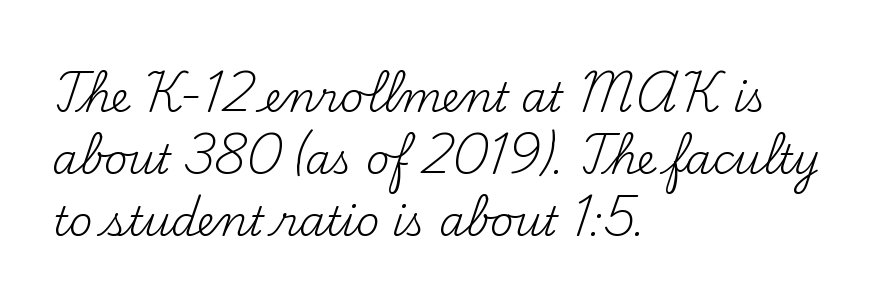
Q: Is the text bold? A: No.
Q: Is the text italic (slanted)? A: Yes.
Q: Is the typeface a serif or a sans-serif typeface? A: Serif.
Q: Is the text underlined? A: No.
Q: How is the paragraph aligned? A: Left-aligned.
Q: Is the spacing between letters normal or unusually wide? A: Normal.
Q: Is the spacing between lines tight, normal or loose? A: Normal.
Q: Width (condensed, normal, or wide)? A: Normal.
Q: Stroke contrast? A: Medium.
Q: x-height? A: Small.
Q: Monospaced? A: No.
